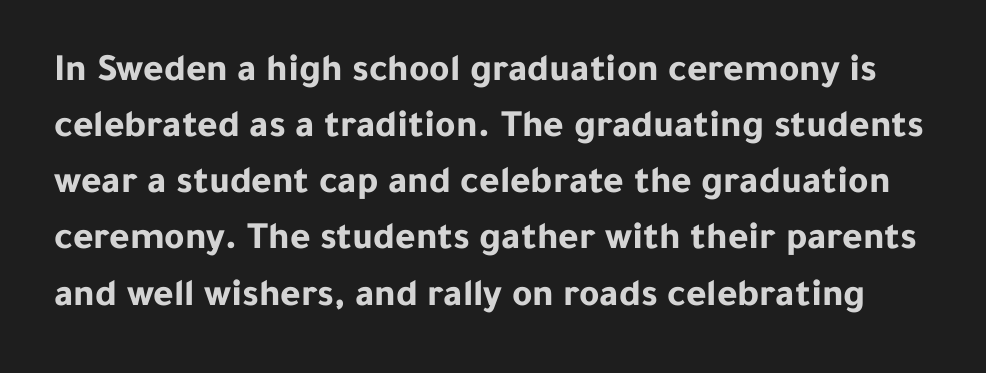
{"serif": "no", "italic": "no", "bold": "yes", "weight": "bold", "width": "normal", "stroke_contrast": "low", "x_height": "medium", "monospaced": "no", "underline": "no", "line_spacing": "normal", "line_spacing_ratio": 1.44, "letter_spacing": "normal", "letter_spacing_em": 0.0, "glyph_px": 39}
